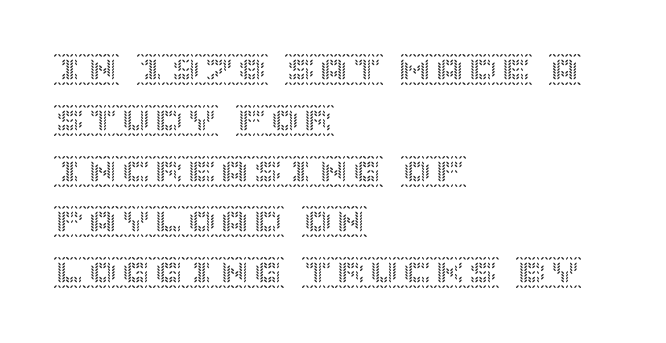
The image shows 33 px text type, upright; set left-aligned, normal line spacing (1.54x), normal letter spacing, not underlined; a large x-height.
